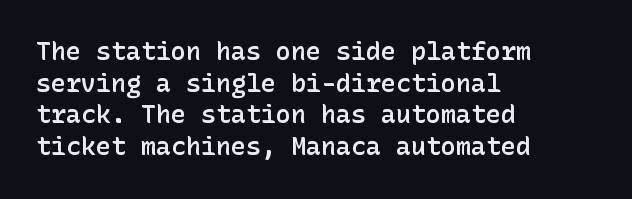
Q: Is the text bold? A: Semi-bold.
Q: Is the text italic (slanted)? A: No, it is upright.
Q: Is the text underlined? A: No.
Q: How is the paragraph aligned? A: Left-aligned.
Q: Is the spacing between letters normal or unusually wide? A: Normal.
Q: Is the spacing between lines tight, normal or loose? A: Normal.
